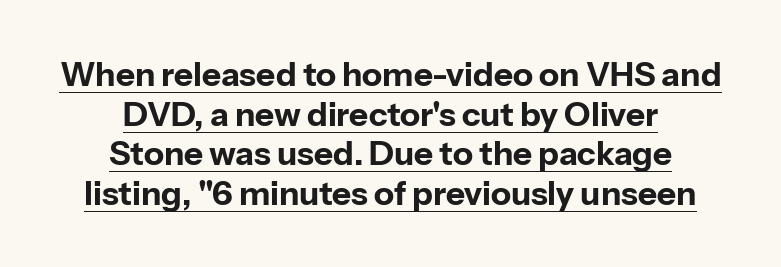
Q: Is the text bold? A: Yes.
Q: Is the text italic (slanted)? A: No, it is upright.
Q: Is the typeface a serif or a sans-serif typeface? A: Sans-serif.
Q: Is the text underlined? A: Yes.
Q: How is the paragraph aligned? A: Centered.
Q: Is the spacing between letters normal or unusually wide? A: Normal.
Q: Width (condensed, normal, or wide)? A: Normal.
Q: Stroke contrast? A: Low.
Q: x-height? A: Medium.
Q: Monospaced? A: No.
